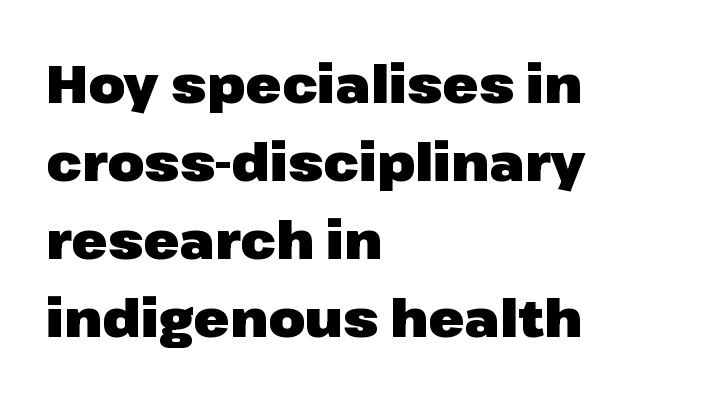
Q: Is the text bold? A: Yes.
Q: Is the text italic (slanted)? A: No, it is upright.
Q: Is the typeface a serif or a sans-serif typeface? A: Sans-serif.
Q: Is the text underlined? A: No.
Q: How is the paragraph aligned? A: Left-aligned.
Q: Is the spacing between letters normal or unusually wide? A: Normal.
Q: Is the spacing between lines tight, normal or loose? A: Normal.
Q: Width (condensed, normal, or wide)? A: Normal.
Q: Stroke contrast? A: Low.
Q: x-height? A: Medium.
Q: Monospaced? A: No.
